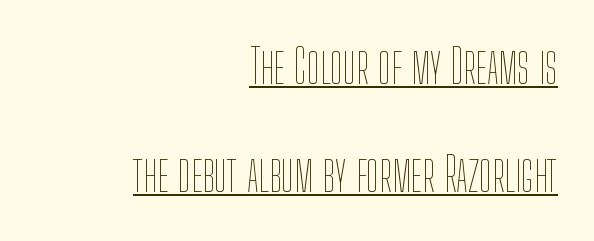
Think of a printed novel: that variable character pitch is what you see here. Letter spacing: default. Which margin do the lines hug? The right one — the left edge is uneven. Weight: in the light-to-regular range. This block would shrink considerably if given ordinary leading; it's expanded now.
